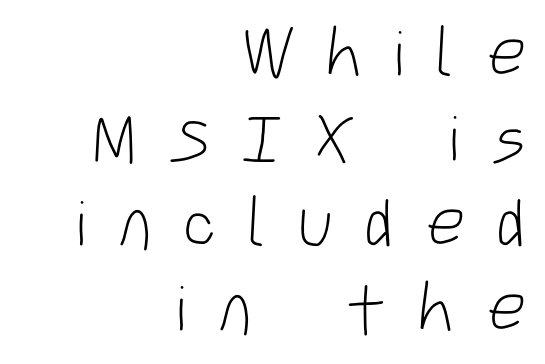
Stems here are at most as thick as an everyday book face. Horizontal bands of white between lines are of average thickness. Varying glyph widths throughout — classic text-font behaviour. The zone under the glyphs is completely vacant. There is plenty of visible air inserted between adjacent glyphs.
